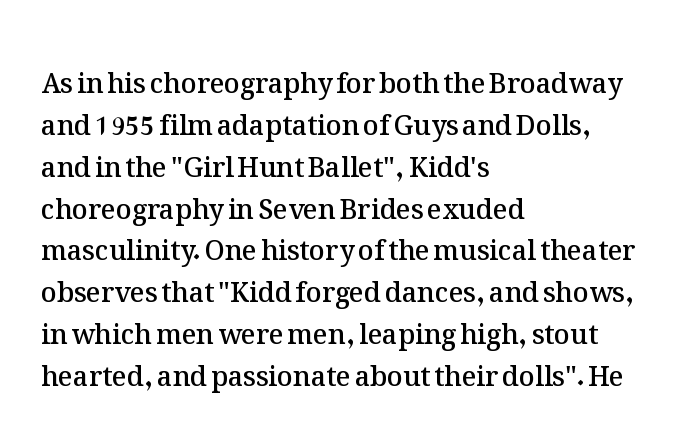
The image shows 27 px text type, upright; set left-aligned, normal line spacing (1.55x), normal letter spacing, not underlined.
